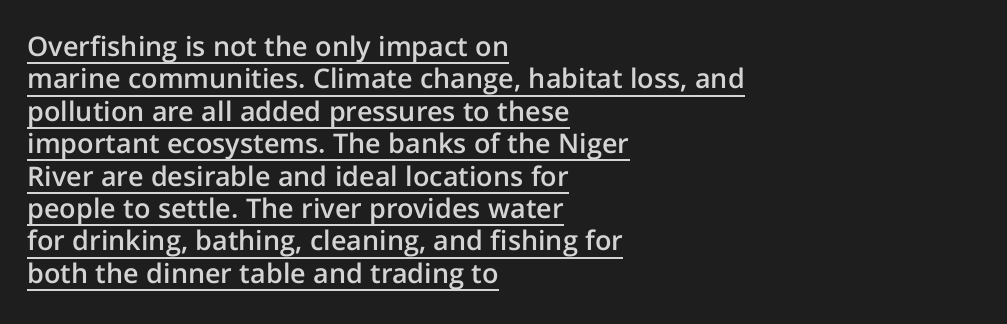
This is moderately heavy type, rendered in semibold. The letters sit at their default tracking, neither squeezed nor spread. The paragraph shown leans on its left margin. Each line of the rendering has a horizontal stroke beneath the glyphs.
